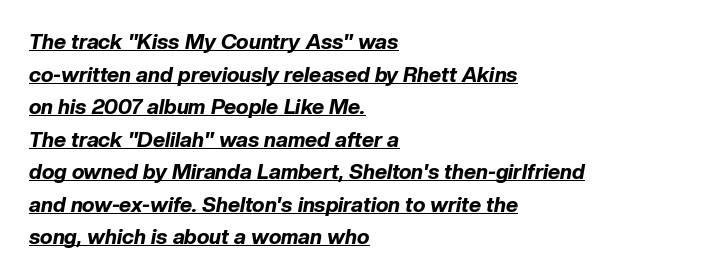
Q: Is the text bold? A: Yes.
Q: Is the text italic (slanted)? A: Yes, it leans right by about 10 degrees.
Q: Is the text underlined? A: Yes.
Q: How is the paragraph aligned? A: Left-aligned.
Q: Is the spacing between letters normal or unusually wide? A: Normal.
Q: Is the spacing between lines tight, normal or loose? A: Normal.
